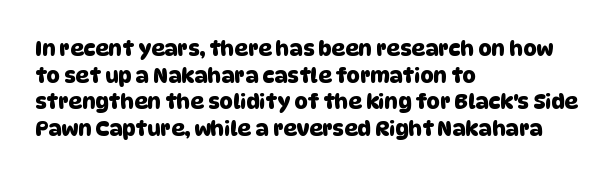
The image shows 21 px text type; set left-aligned, normal line spacing (1.27x), normal letter spacing, not underlined.
